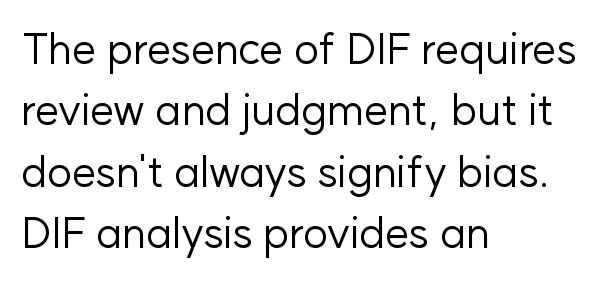
Q: Is the text bold? A: No.
Q: Is the text italic (slanted)? A: No, it is upright.
Q: Is the typeface a serif or a sans-serif typeface? A: Sans-serif.
Q: Is the text underlined? A: No.
Q: How is the paragraph aligned? A: Left-aligned.
Q: Is the spacing between letters normal or unusually wide? A: Normal.
Q: Is the spacing between lines tight, normal or loose? A: Normal.
Q: Width (condensed, normal, or wide)? A: Normal.
Q: Stroke contrast? A: Low.
Q: x-height? A: Medium.
Q: Monospaced? A: No.
